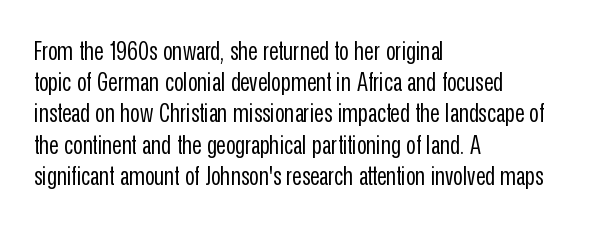
{"italic": "no", "bold": "no", "underline": "no", "align": "left", "line_spacing_ratio": 1.2, "letter_spacing": "normal", "letter_spacing_em": 0.0, "glyph_px": 26}
